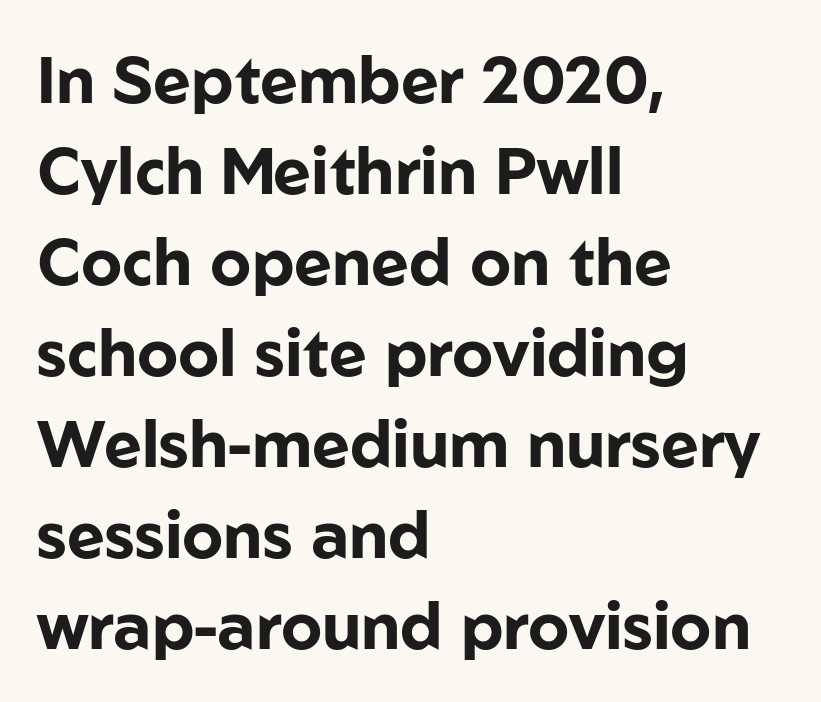
{"serif": "no", "italic": "no", "bold": "yes", "weight": "bold", "width": "normal", "stroke_contrast": "low", "x_height": "medium", "monospaced": "no", "underline": "no", "align": "left", "line_spacing": "normal", "line_spacing_ratio": 1.4, "letter_spacing": "normal", "letter_spacing_em": 0.0, "glyph_px": 65}
